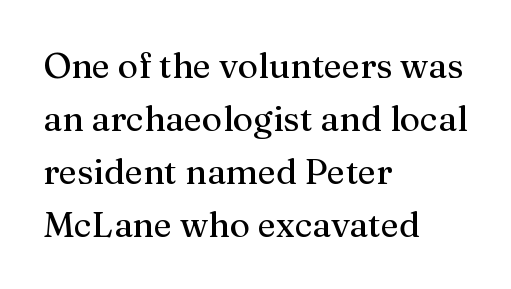
Proportional: the letters do not fall into vertical columns. Typographically, this falls in the serif category. The words here are not underlined. Typeset ragged right — the left edge is the straight one. You can tell it's not italic because the verticals are truly vertical.
